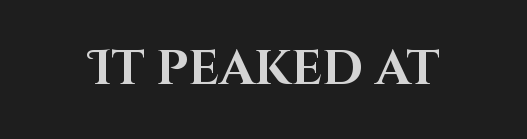
The font is running at its bold setting. The typography opts for an upright posture over an oblique one. Compared with typical body copy, the letter spacing here is the same. Underlining? Definitely not there. You can tell from the bare stems that sans-serif type was used. You could not count columns in this text — the font is proportionally spaced.
